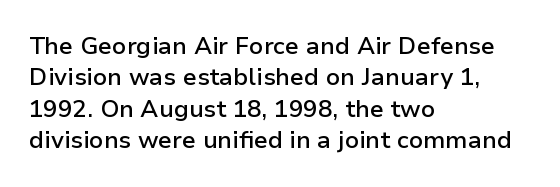
Q: Is the text bold? A: Semi-bold.
Q: Is the text italic (slanted)? A: No, it is upright.
Q: Is the text underlined? A: No.
Q: How is the paragraph aligned? A: Left-aligned.
Q: Is the spacing between letters normal or unusually wide? A: Normal.
Q: Is the spacing between lines tight, normal or loose? A: Normal.
